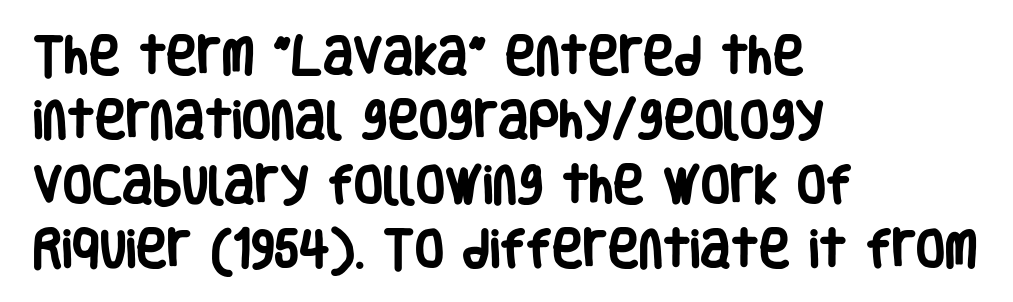
{"serif": "no", "italic": "no", "bold": "yes", "weight": "heavy", "width": "condensed", "stroke_contrast": "low", "x_height": "large", "monospaced": "no", "underline": "no", "align": "left", "line_spacing": "normal", "line_spacing_ratio": 1.53, "letter_spacing": "normal", "letter_spacing_em": 0.0, "glyph_px": 42}
